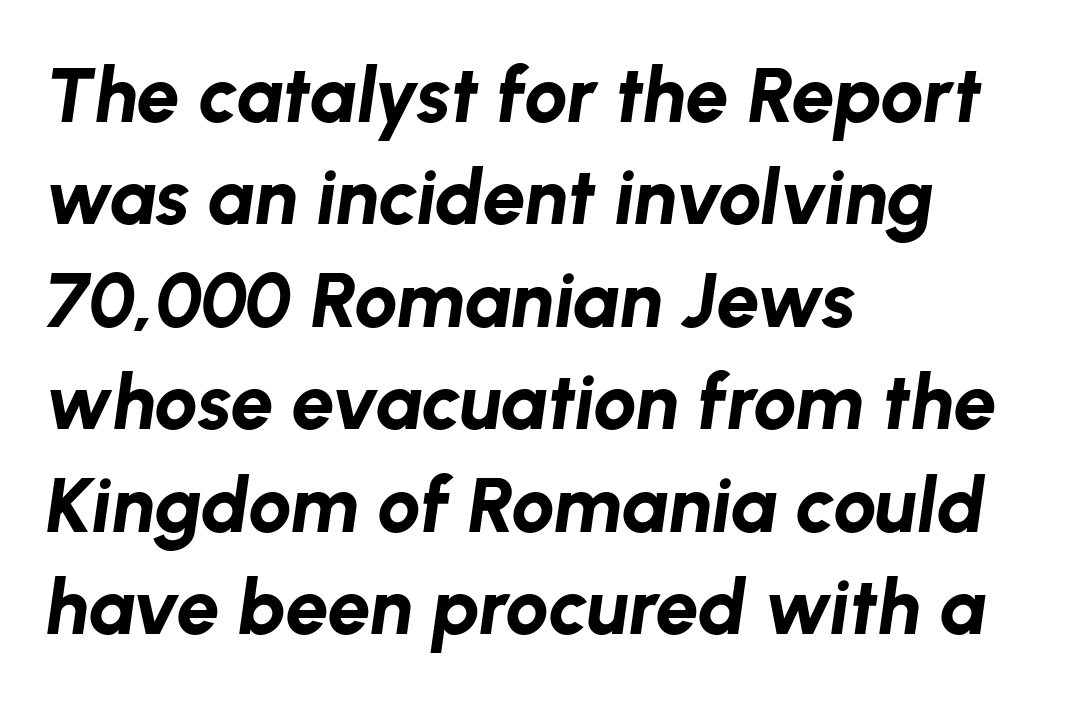
Q: Is the text bold? A: Yes.
Q: Is the text italic (slanted)? A: Yes, it leans right by about 8 degrees.
Q: Is the text underlined? A: No.
Q: How is the paragraph aligned? A: Left-aligned.
Q: Is the spacing between letters normal or unusually wide? A: Normal.
Q: Is the spacing between lines tight, normal or loose? A: Normal.
Q: Width (condensed, normal, or wide)? A: Normal.
Q: Stroke contrast? A: Low.
Q: x-height? A: Medium.
Q: Monospaced? A: No.
